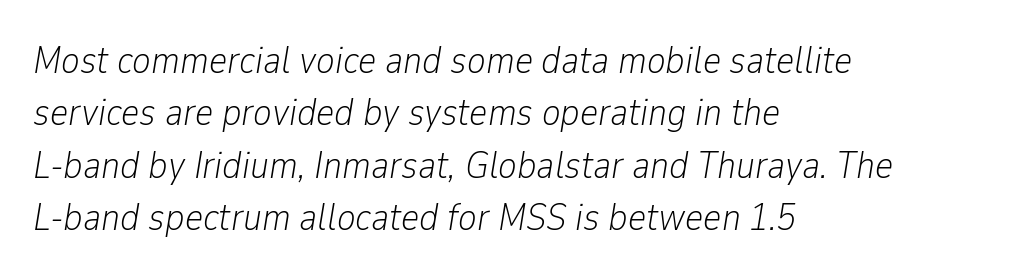
Q: Is the text bold? A: No.
Q: Is the text italic (slanted)? A: Yes, it leans right by about 9 degrees.
Q: Is the text underlined? A: No.
Q: How is the paragraph aligned? A: Left-aligned.
Q: Is the spacing between letters normal or unusually wide? A: Normal.
Q: Is the spacing between lines tight, normal or loose? A: Normal.
Q: Width (condensed, normal, or wide)? A: Condensed.
Q: Stroke contrast? A: Low.
Q: x-height? A: Medium.
Q: Monospaced? A: No.
